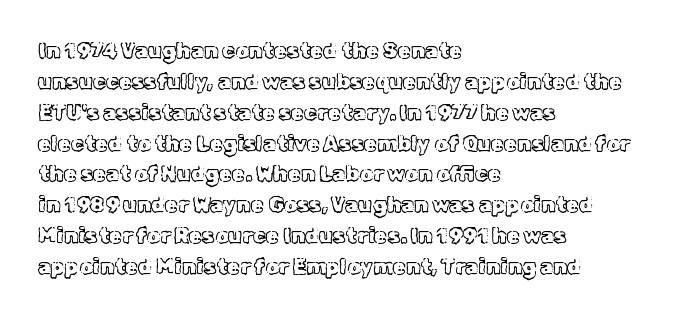
There is no visible air inserted between adjacent glyphs. Alignment: flush left. The words here are not underlined. The axis of the letterforms is exactly vertical. The designer left line spacing at the default.
